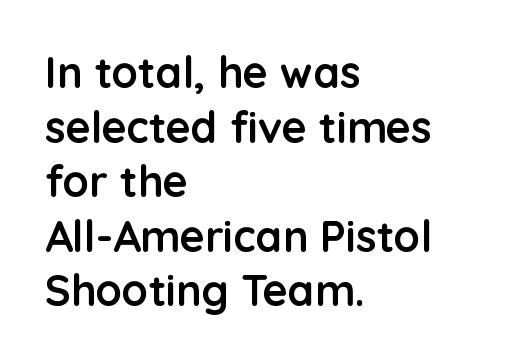
Are there feet on the stems? There aren't — it's a sans. Layout note: lines flush left. Rule under the text: the space is simply empty. The rendering keeps characters at their native spacing.
